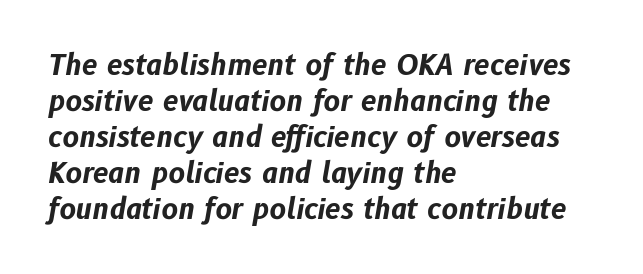
{"italic": "yes", "lean": "right", "slant_degrees": 10, "bold": "yes", "weight": "bold", "width": "normal", "stroke_contrast": "low", "x_height": "medium", "monospaced": "no", "underline": "no", "align": "left", "line_spacing": "normal", "line_spacing_ratio": 1.29, "letter_spacing": "normal", "letter_spacing_em": 0.0, "glyph_px": 28}
